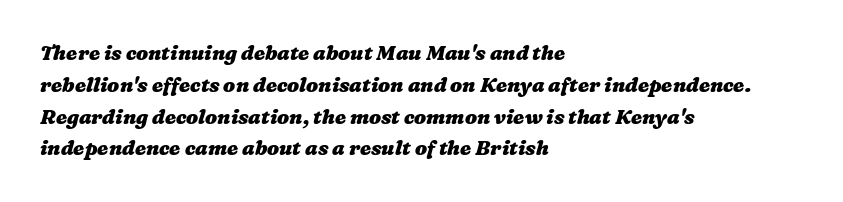
{"bold": "yes", "underline": "no", "align": "left", "line_spacing": "normal", "line_spacing_ratio": 1.59, "letter_spacing": "normal", "letter_spacing_em": 0.0, "glyph_px": 20}
